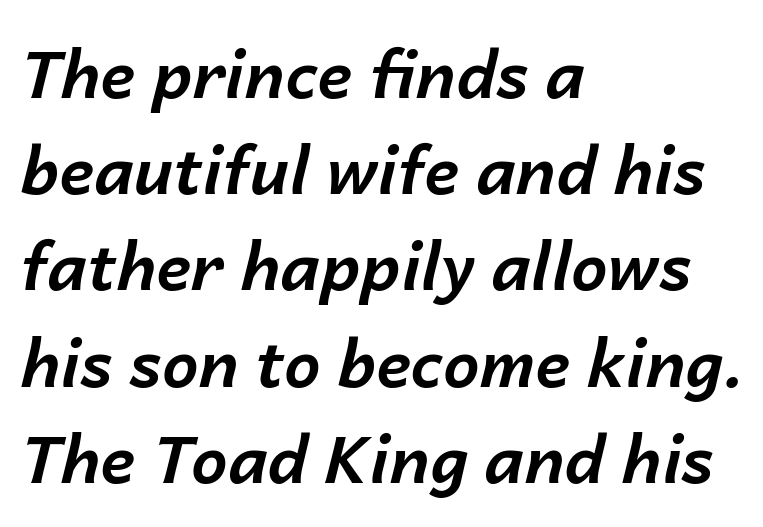
Q: Is the text bold? A: Yes.
Q: Is the text italic (slanted)? A: Yes, it leans right by about 14 degrees.
Q: Is the text underlined? A: No.
Q: How is the paragraph aligned? A: Left-aligned.
Q: Is the spacing between letters normal or unusually wide? A: Normal.
Q: Is the spacing between lines tight, normal or loose? A: Normal.
Q: Width (condensed, normal, or wide)? A: Normal.
Q: Stroke contrast? A: Low.
Q: x-height? A: Medium.
Q: Monospaced? A: No.
